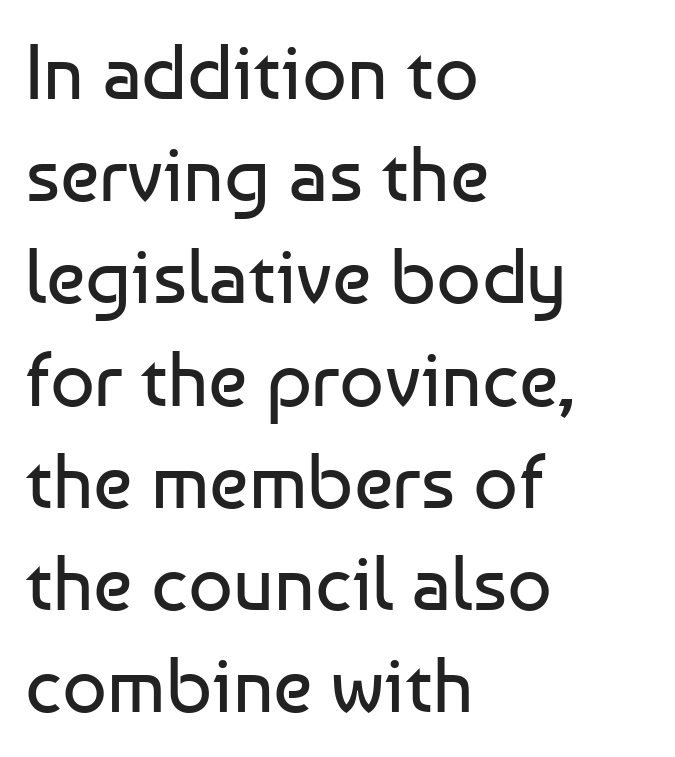
Q: Is the text bold? A: No.
Q: Is the text italic (slanted)? A: No, it is upright.
Q: Is the typeface a serif or a sans-serif typeface? A: Sans-serif.
Q: Is the text underlined? A: No.
Q: How is the paragraph aligned? A: Left-aligned.
Q: Is the spacing between letters normal or unusually wide? A: Normal.
Q: Is the spacing between lines tight, normal or loose? A: Normal.
Q: Width (condensed, normal, or wide)? A: Normal.
Q: Stroke contrast? A: Low.
Q: x-height? A: Medium.
Q: Monospaced? A: No.
